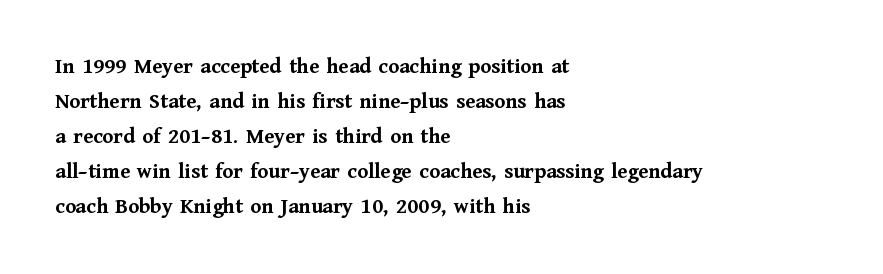
Q: Is the text bold? A: Yes.
Q: Is the text italic (slanted)? A: No, it is upright.
Q: Is the text underlined? A: No.
Q: How is the paragraph aligned? A: Left-aligned.
Q: Is the spacing between letters normal or unusually wide? A: Normal.
Q: Is the spacing between lines tight, normal or loose? A: Normal.
